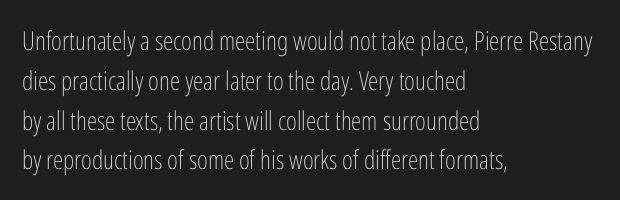
Q: Is the text bold? A: No.
Q: Is the text italic (slanted)? A: No, it is upright.
Q: Is the text underlined? A: No.
Q: How is the paragraph aligned? A: Left-aligned.
Q: Is the spacing between letters normal or unusually wide? A: Normal.
Q: Is the spacing between lines tight, normal or loose? A: Normal.
